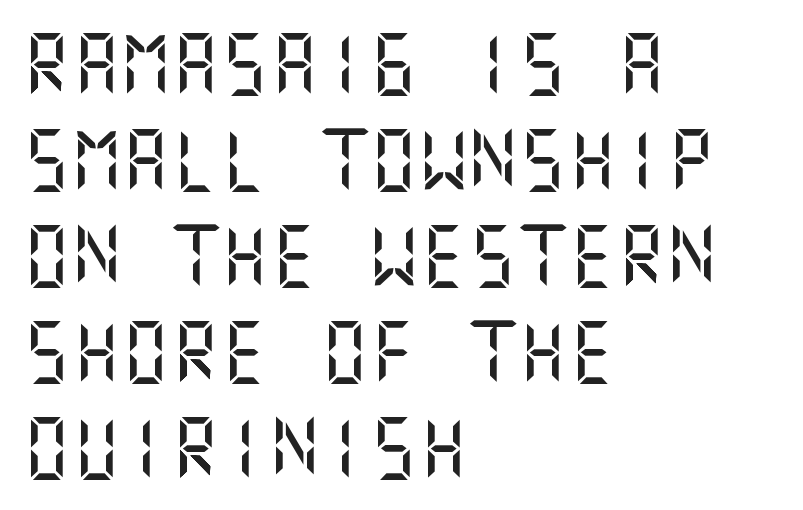
A classic flush-left, rag-right setting is used for this passage. Serifs: no, the terminals of the letterforms are clean. Regarding leading, the lines here are spaced in the standard way. Nobody drew a line under any word here. A roman cut, with each character standing at attention.
